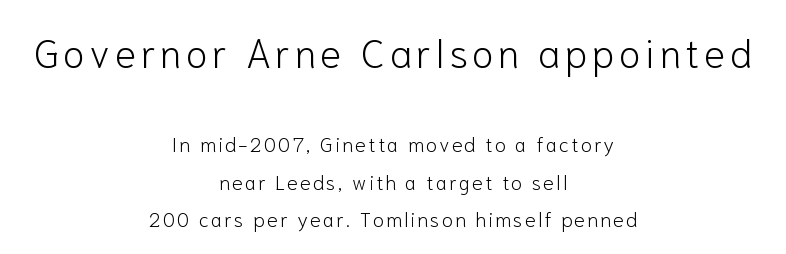
{"serif": "no", "italic": "no", "bold": "no", "weight": "light", "width": "normal", "stroke_contrast": "low", "x_height": "medium", "monospaced": "no", "underline": "no", "align": "center", "line_spacing_ratio": 1.86, "larger_block": "first", "size_ratio": 2.0, "glyph_px": 40}
